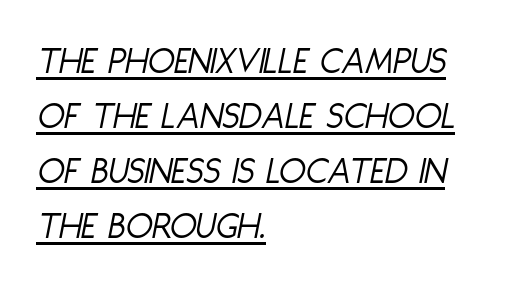
{"italic": "yes", "lean": "right", "slant_degrees": 11, "bold": "no", "weight": "light", "width": "condensed", "stroke_contrast": "low", "x_height": "large", "monospaced": "no", "underline": "yes", "align": "left", "line_spacing": "normal", "line_spacing_ratio": 1.41, "letter_spacing": "normal", "letter_spacing_em": 0.0, "glyph_px": 39}
